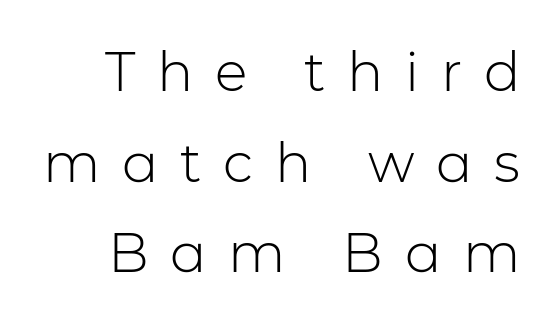
The image shows 54 px light sans-serif type, upright; set normal line spacing (1.68x), unusually wide letter spacing (+0.4 em), not underlined; low stroke contrast and a medium x-height.
